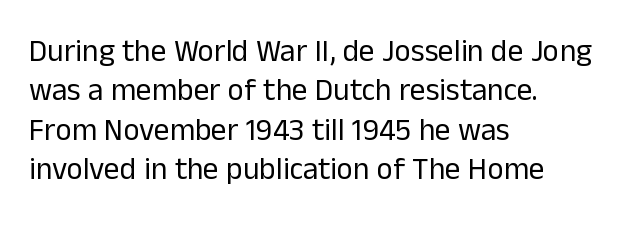
The font is comparable to plain body text, perhaps lighter. Do the characters align in a grid? No, the font is proportional. Every row of glyphs begins at an identical x-position on the left. Successive baselines arrive at the customary interval. The horizontal fit of the characters is conventional and even. Unlike a traditional serif, this face leaves its strokes unadorned.
